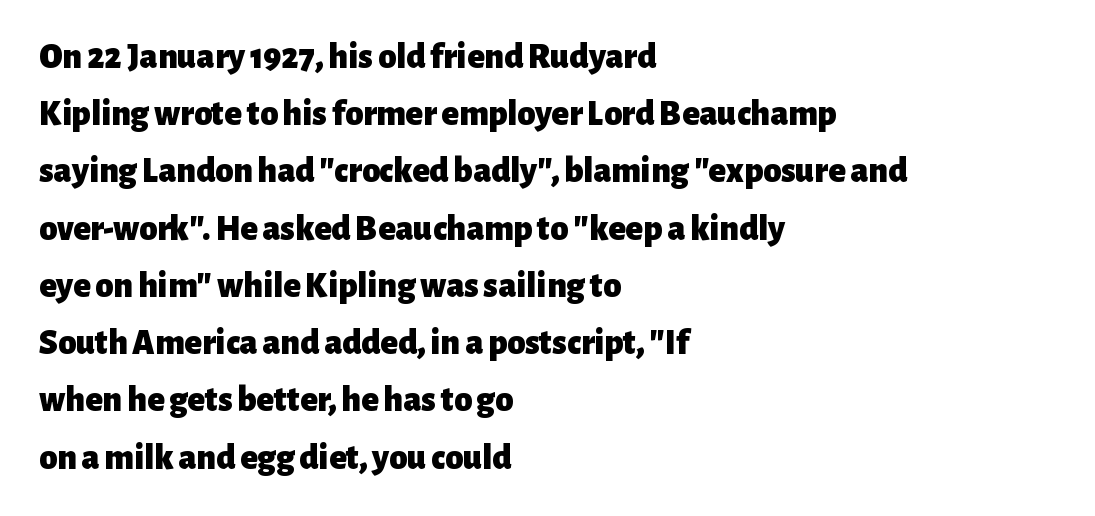
The image shows 36 px heavy sans-serif type, upright; set left-aligned, normal line spacing (1.59x), normal letter spacing, not underlined; low stroke contrast and a medium x-height.
